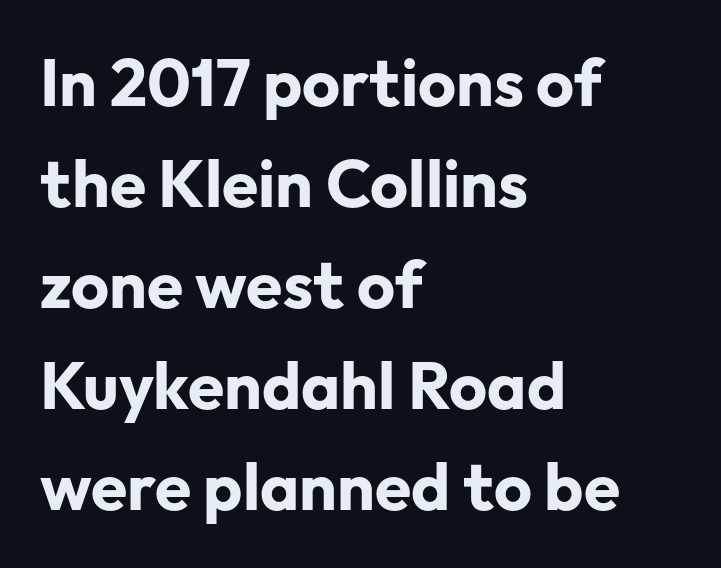
{"serif": "no", "italic": "no", "bold": "yes", "weight": "bold", "width": "normal", "stroke_contrast": "low", "x_height": "medium", "monospaced": "no", "underline": "no", "align": "left", "line_spacing": "normal", "line_spacing_ratio": 1.53, "letter_spacing": "normal", "letter_spacing_em": 0.0, "glyph_px": 66}
